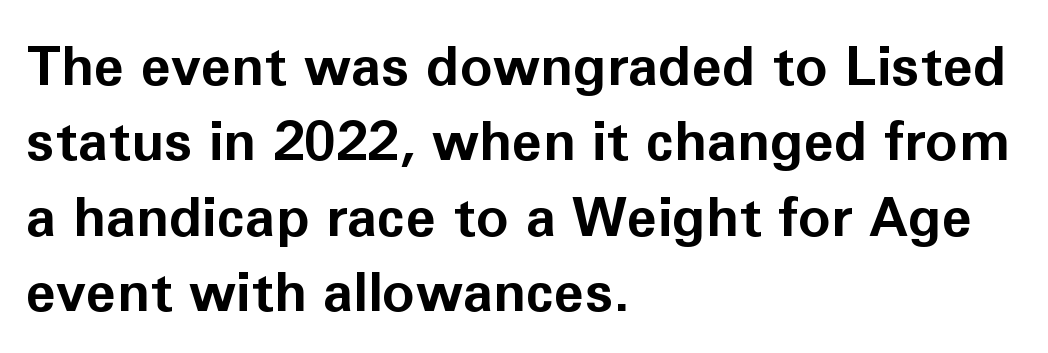
Line spacing here is normal. Rule under the text: the space is simply empty. Italic? Not at all — the glyphs are vertical. Is the letter spacing exaggerated? No — it looks like the ordinary default. The typesetter chose a ragged-right arrangement here.
